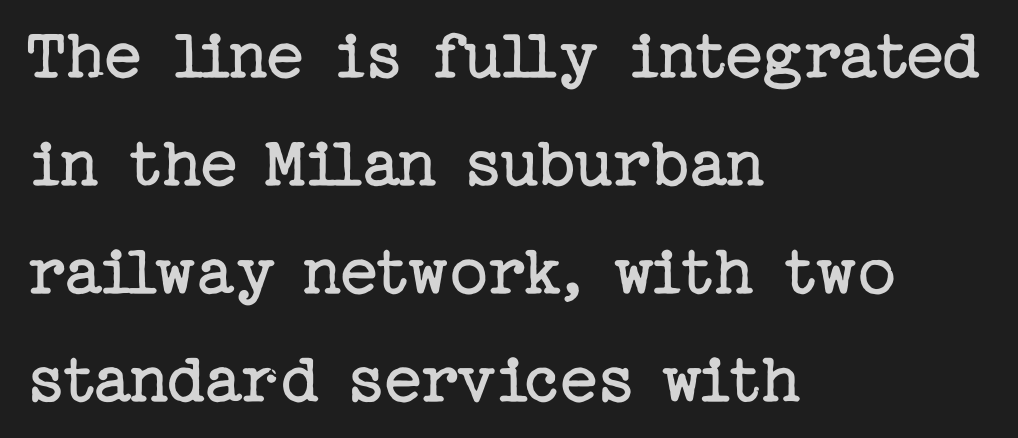
The image shows 74 px regular-weight serif type, upright; set left-aligned, normal line spacing (1.46x), normal letter spacing, not underlined; low stroke contrast and a medium x-height.
